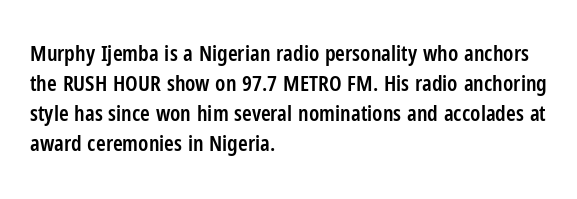
{"italic": "no", "bold": "semi", "underline": "no", "align": "left", "line_spacing": "normal", "line_spacing_ratio": 1.37, "letter_spacing": "normal", "letter_spacing_em": 0.0, "glyph_px": 22}
